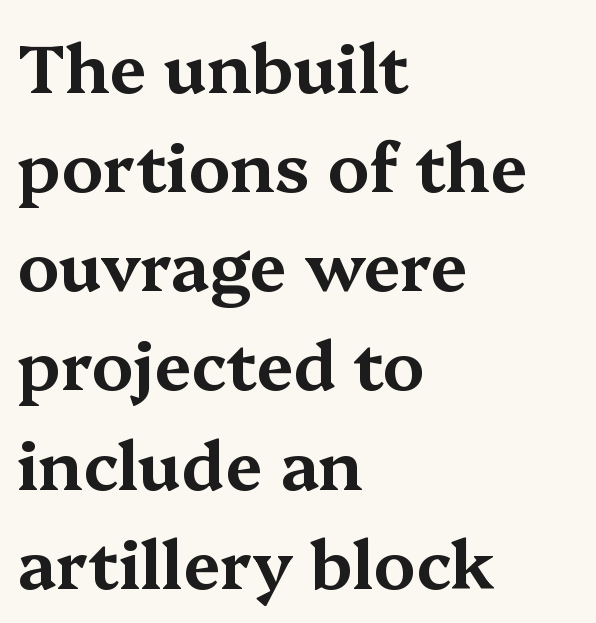
Every row of glyphs begins at an identical x-position on the left. The face used here is proportionally spaced, like ordinary book or web type. The letters carry serifs — small finishing strokes at the ends of their stems. Honestly, there is no underline to notice here at all. Rendered with straight, roman letterforms.
